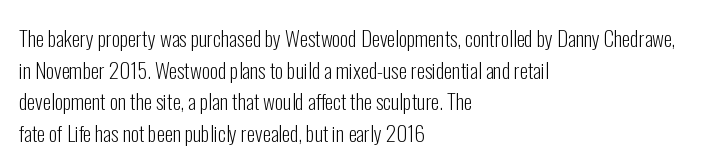
The image shows 21 px text type, upright; set left-aligned, normal line spacing (1.51x), normal letter spacing, not underlined.
